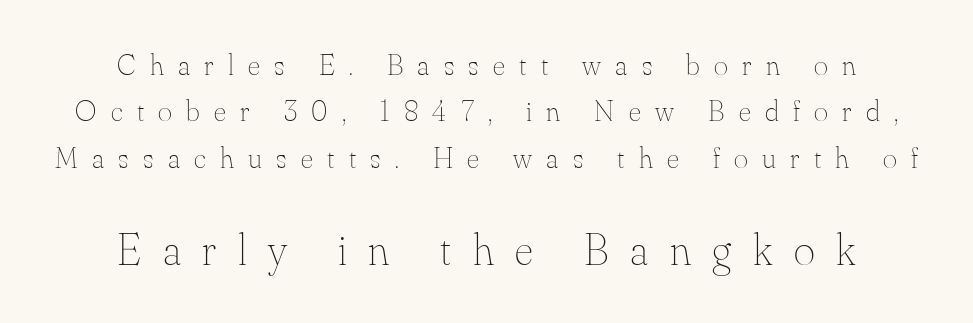
{"italic": "no", "bold": "no", "weight": "thin", "width": "normal", "stroke_contrast": "medium", "x_height": "small", "monospaced": "no", "underline": "no", "align": "center", "line_spacing": "normal", "line_spacing_ratio": 1.55, "letter_spacing": "wide", "letter_spacing_em": 0.48, "larger_block": "second", "size_ratio": 1.5, "glyph_px": 45}
